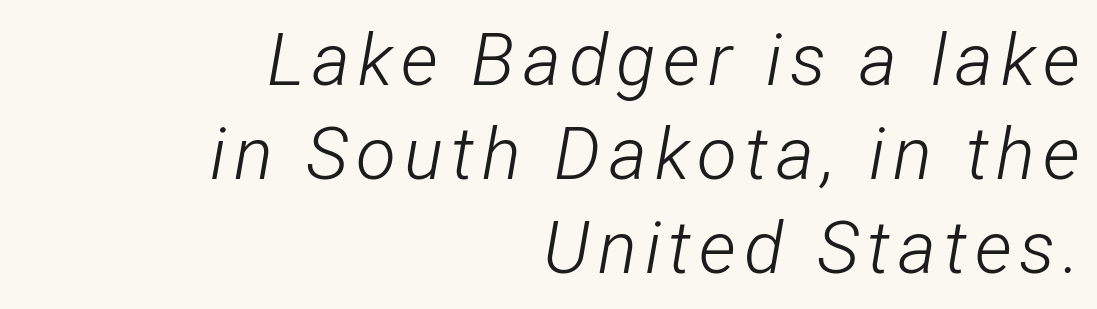
Italic: yes, the glyphs are oblique. The characters are drawn with everyday or finer stroke widths. Rule under the text: the space is simply empty. Students, observe: this is what conventionally led text looks like.
